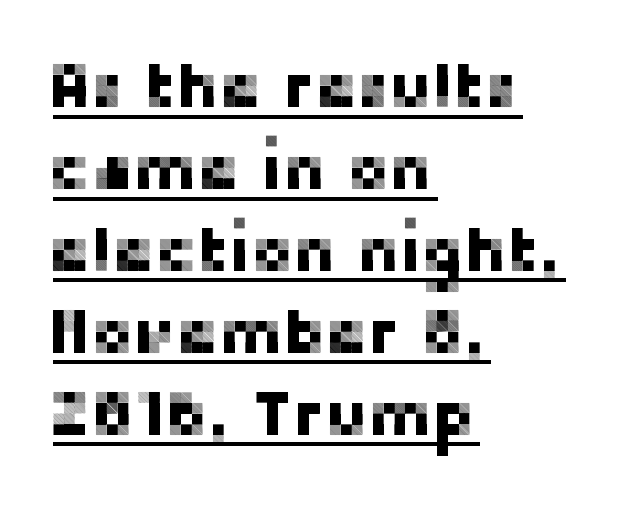
Decoration check: the copy is underlined. Normally led — the rows are evenly, conventionally spaced. Which margin do the lines hug? The left one — the right edge is uneven. Examine the stroke ends and you'll find no serifs. Varying glyph widths throughout — classic text-font behaviour. Does the lettering tilt? It doesn't — this is upright.
